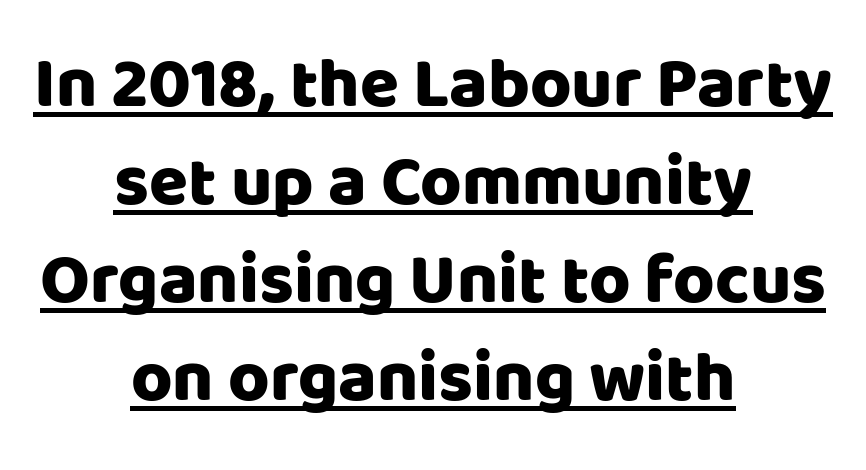
The image shows 71 px sans-serif type, upright; set centered, normal line spacing (1.38x), normal letter spacing, underlined; low stroke contrast and a large x-height.
